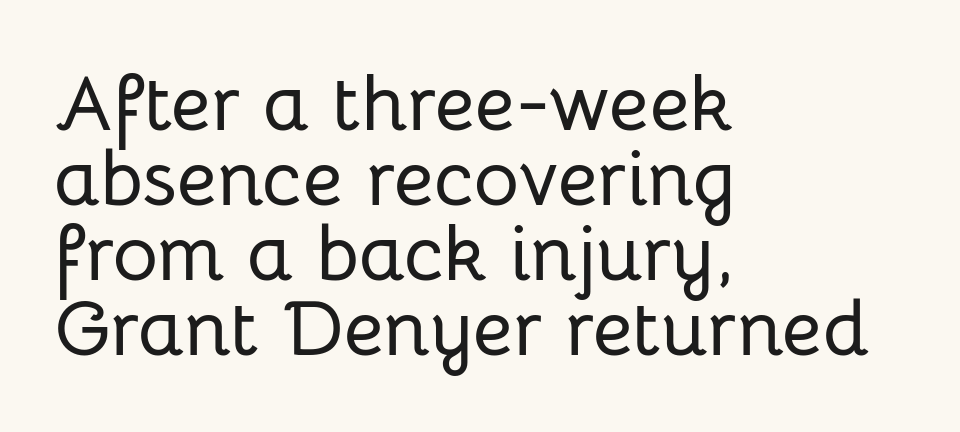
The axis of the letterforms is exactly vertical. Typeset ragged right — the left edge is the straight one. Unmarked baselines from the first word to the last. Each letter's strokes conclude bluntly, with no projecting serifs. Do the characters align in a grid? No, the font is proportional. You could call the tracking neutral — neither tight nor loose.
